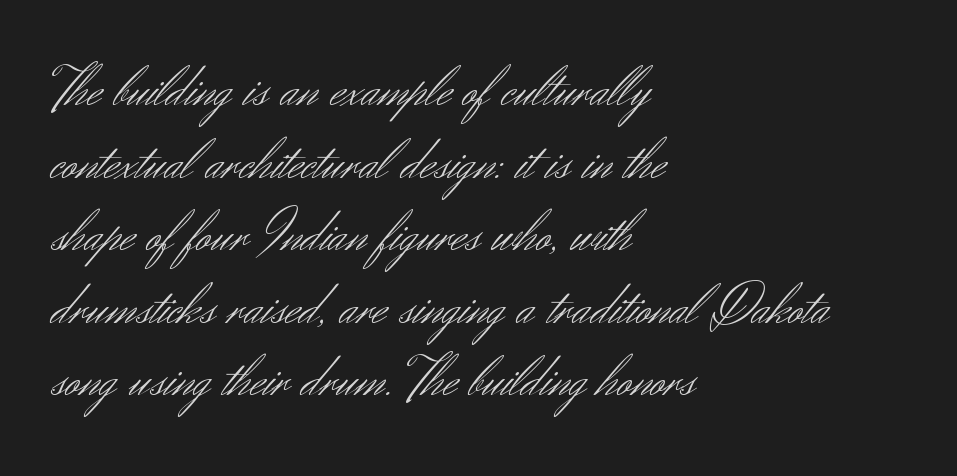
The image shows 59 px light sans-serif type; set left-aligned, line spacing 1.23x, normal letter spacing, not underlined; medium stroke contrast and a small x-height.
